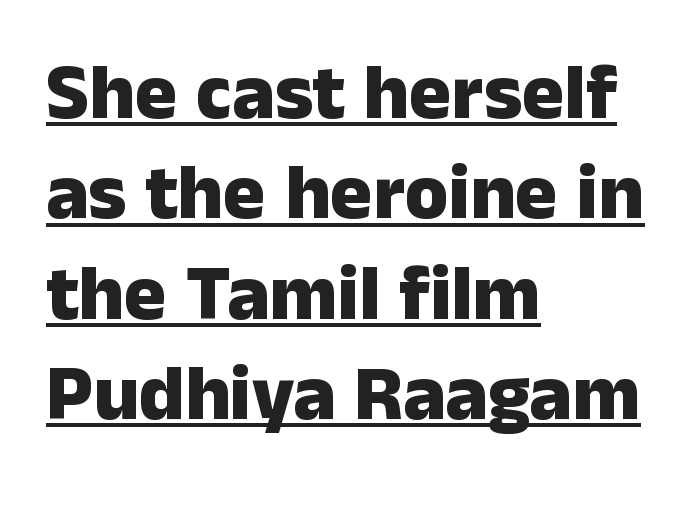
This sample has the flowing, uneven cadence of proportional lettering. The lines are quadded left. This is roman type, the default non-slanted kind. Caption: lettering with a line underneath. The rendering keeps characters at their native spacing.
